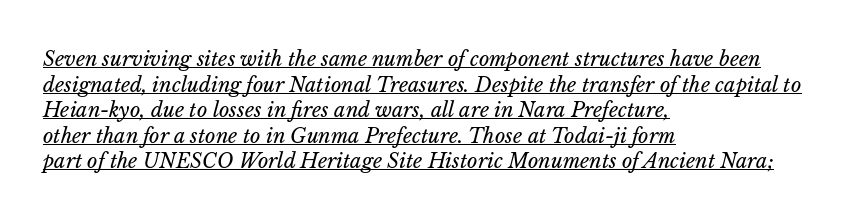
{"italic": "yes", "lean": "right", "slant_degrees": 14, "bold": "no", "underline": "yes", "align": "left", "line_spacing": "normal", "line_spacing_ratio": 1.28, "letter_spacing": "normal", "letter_spacing_em": 0.0, "glyph_px": 20}
